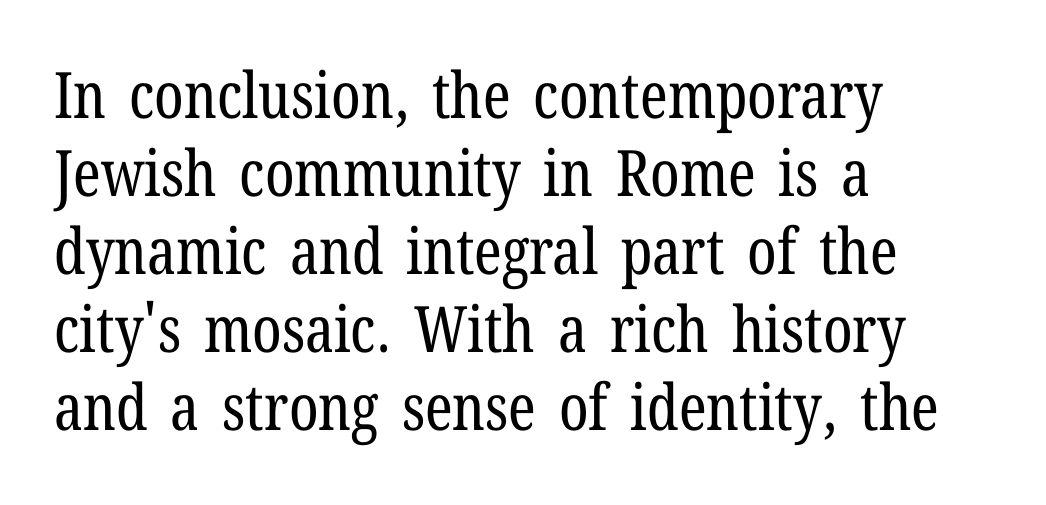
{"serif": "yes", "italic": "no", "bold": "no", "weight": "regular", "width": "condensed", "stroke_contrast": "low", "x_height": "medium", "monospaced": "no", "underline": "no", "align": "left", "line_spacing_ratio": 1.22, "letter_spacing": "normal", "letter_spacing_em": 0.0, "glyph_px": 64}
